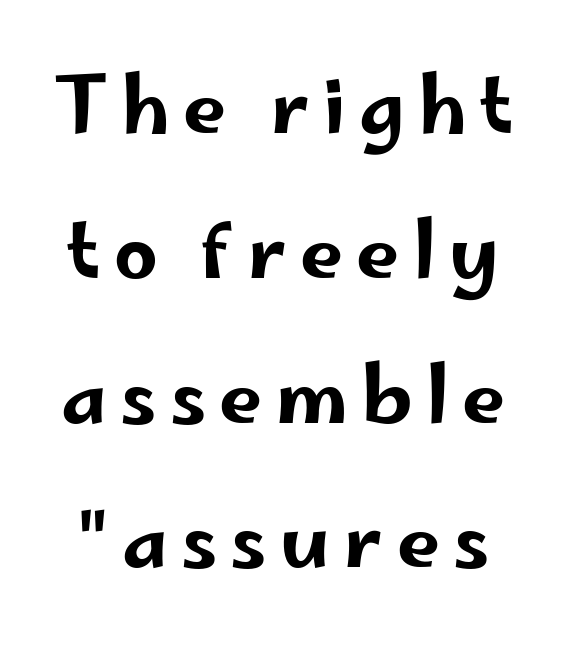
Q: Is the text italic (slanted)? A: No, it is upright.
Q: Is the typeface a serif or a sans-serif typeface? A: Sans-serif.
Q: Is the text underlined? A: No.
Q: Width (condensed, normal, or wide)? A: Wide.
Q: Stroke contrast? A: Low.
Q: x-height? A: Small.
Q: Monospaced? A: No.
